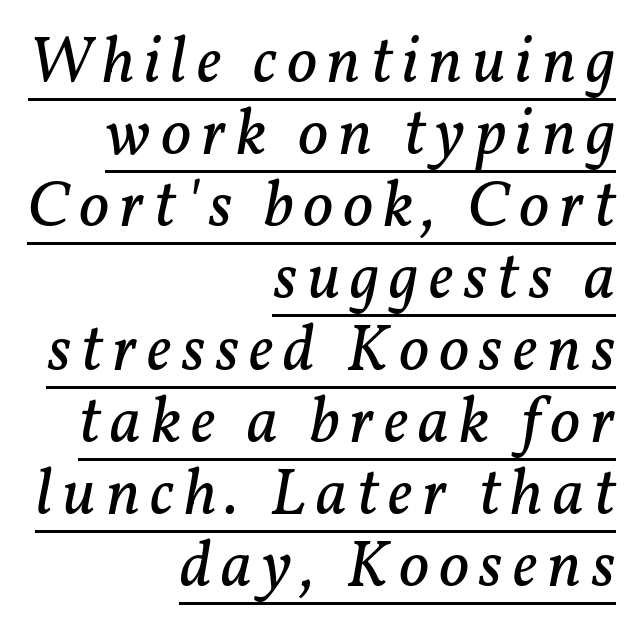
{"serif": "yes", "italic": "yes", "lean": "right", "slant_degrees": 11, "bold": "no", "weight": "regular", "width": "normal", "stroke_contrast": "low", "x_height": "medium", "monospaced": "no", "underline": "yes", "align": "right", "line_spacing": "tight", "line_spacing_ratio": 1.09, "glyph_px": 66}
